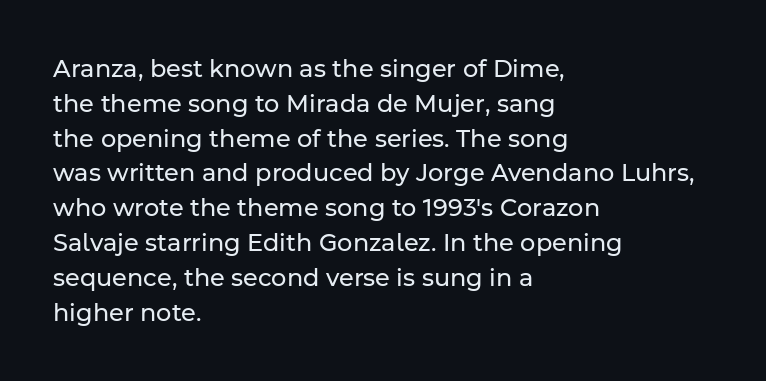
The image shows 24 px text type, upright; set left-aligned, normal line spacing (1.45x), normal letter spacing, not underlined.
